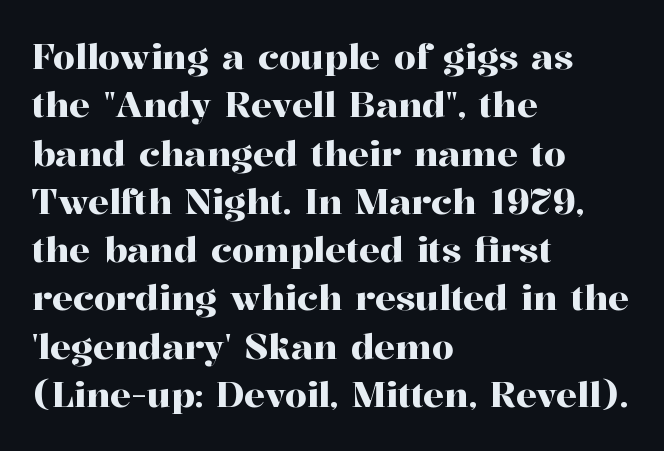
Q: Is the text italic (slanted)? A: No, it is upright.
Q: Is the typeface a serif or a sans-serif typeface? A: Serif.
Q: Is the text underlined? A: No.
Q: How is the paragraph aligned? A: Left-aligned.
Q: Is the spacing between letters normal or unusually wide? A: Normal.
Q: Is the spacing between lines tight, normal or loose? A: Normal.
Q: Width (condensed, normal, or wide)? A: Normal.
Q: Stroke contrast? A: High.
Q: x-height? A: Medium.
Q: Monospaced? A: No.
